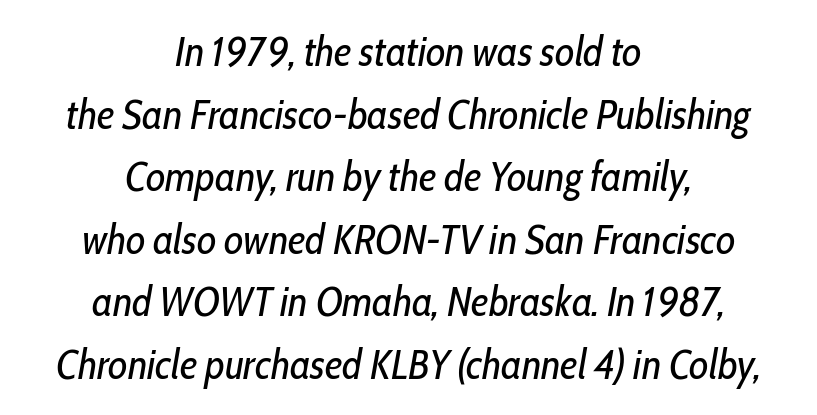
The rendering keeps characters at their native spacing. Bold? No — there's no thickening of the strokes. The setting favours the middle, as headings and verse often do. A typesetter would call this proportional, since set widths differ per character. Only glyphs here, with clear space below each row. This is oblique type, the kind used for emphasis or titles.
